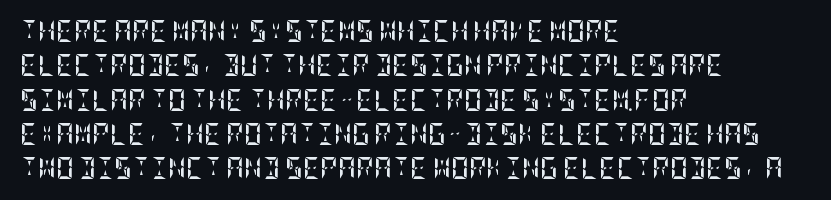
Q: Is the text bold? A: Yes.
Q: Is the text italic (slanted)? A: No, it is upright.
Q: Is the text underlined? A: No.
Q: How is the paragraph aligned? A: Left-aligned.
Q: Is the spacing between letters normal or unusually wide? A: Normal.
Q: Is the spacing between lines tight, normal or loose? A: Normal.
